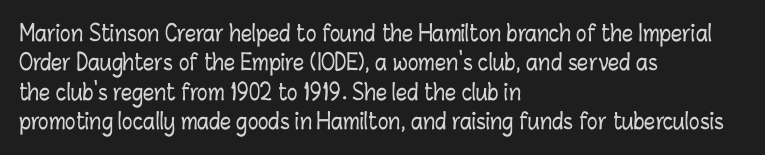
The image shows 22 px text type, upright; set left-aligned, normal line spacing (1.34x), normal letter spacing, not underlined.
